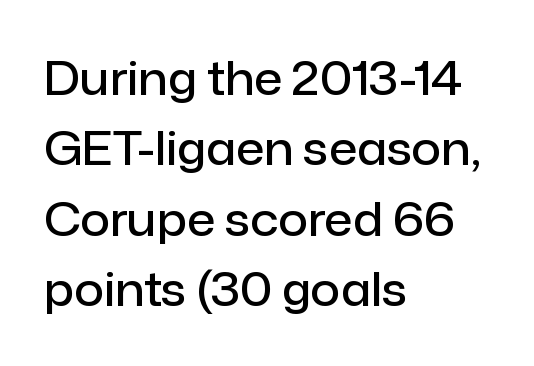
{"serif": "no", "italic": "no", "bold": "semi", "weight": "semibold", "width": "normal", "stroke_contrast": "low", "x_height": "medium", "monospaced": "no", "underline": "no", "align": "left", "line_spacing": "normal", "line_spacing_ratio": 1.53, "letter_spacing": "normal", "letter_spacing_em": 0.0, "glyph_px": 46}
